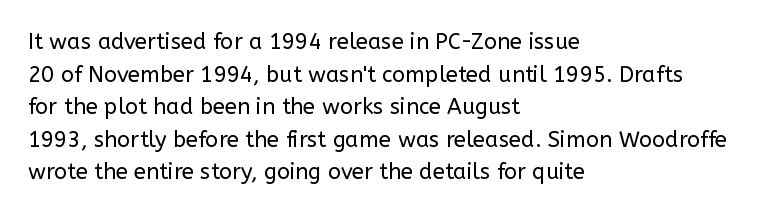
The image shows 22 px text type, upright; set left-aligned, normal line spacing (1.48x), normal letter spacing, not underlined.
